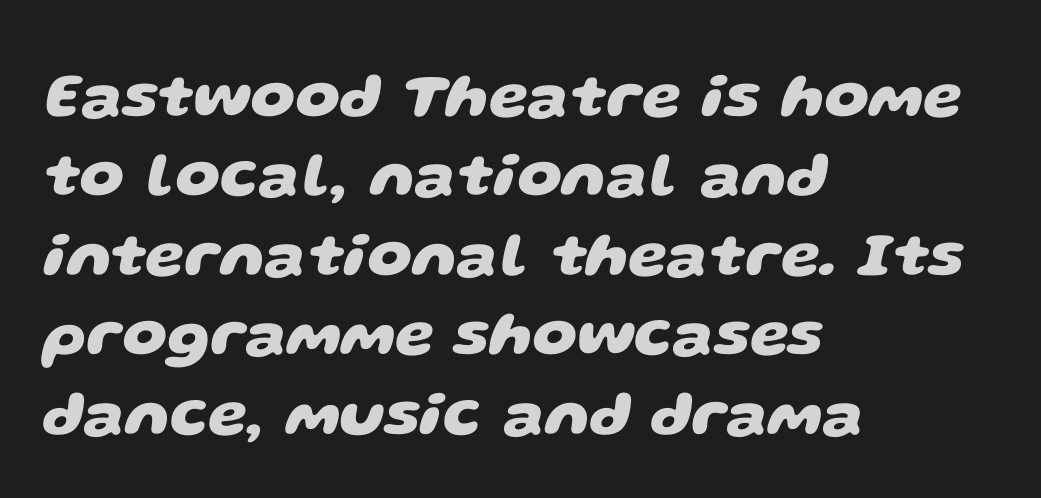
Q: Is the text bold? A: Yes.
Q: Is the typeface a serif or a sans-serif typeface? A: Sans-serif.
Q: Is the text underlined? A: No.
Q: How is the paragraph aligned? A: Left-aligned.
Q: Is the spacing between letters normal or unusually wide? A: Normal.
Q: Is the spacing between lines tight, normal or loose? A: Normal.
Q: Width (condensed, normal, or wide)? A: Wide.
Q: Stroke contrast? A: Low.
Q: x-height? A: Large.
Q: Monospaced? A: No.
